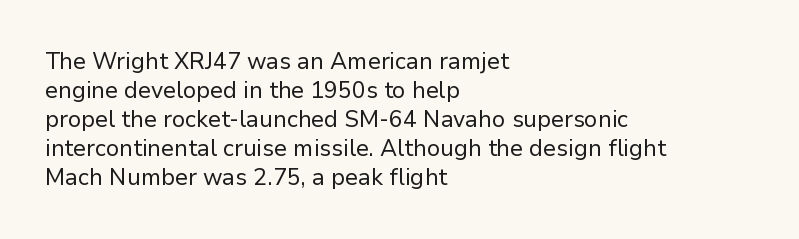
Q: Is the text bold? A: No.
Q: Is the text italic (slanted)? A: No, it is upright.
Q: Is the text underlined? A: No.
Q: How is the paragraph aligned? A: Left-aligned.
Q: Is the spacing between letters normal or unusually wide? A: Normal.
Q: Is the spacing between lines tight, normal or loose? A: Normal.
